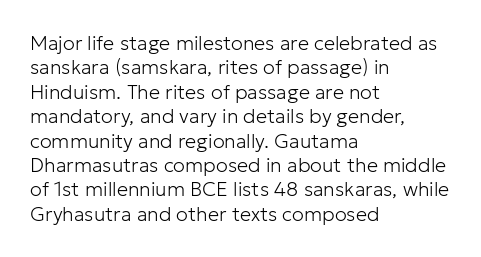
The image shows 20 px text type, upright; set left-aligned, line spacing 1.22x, normal letter spacing, not underlined.
